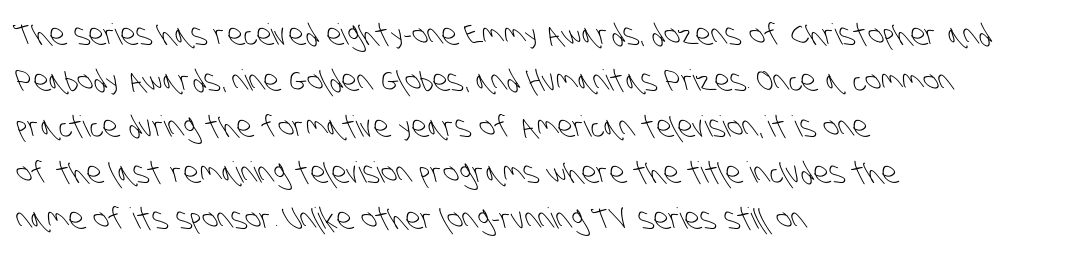
{"serif": "no", "bold": "no", "weight": "light", "width": "condensed", "stroke_contrast": "low", "x_height": "large", "monospaced": "no", "underline": "no", "align": "left", "line_spacing": "normal", "line_spacing_ratio": 1.59, "letter_spacing": "normal", "letter_spacing_em": 0.0, "glyph_px": 29}
